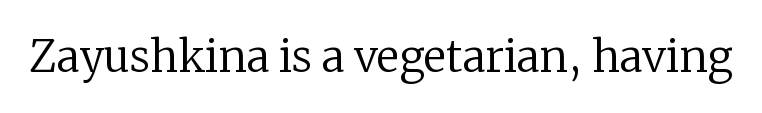
Q: Is the text bold? A: No.
Q: Is the text italic (slanted)? A: No, it is upright.
Q: Is the typeface a serif or a sans-serif typeface? A: Serif.
Q: Is the text underlined? A: No.
Q: Is the spacing between letters normal or unusually wide? A: Normal.
Q: Width (condensed, normal, or wide)? A: Normal.
Q: Stroke contrast? A: Low.
Q: x-height? A: Medium.
Q: Monospaced? A: No.
